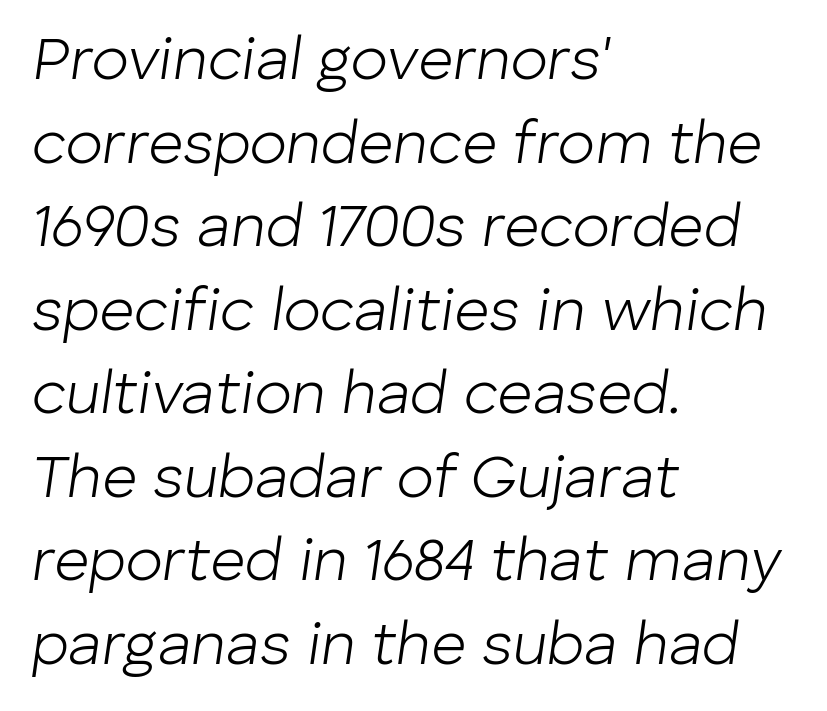
Q: Is the text bold? A: No.
Q: Is the text italic (slanted)? A: Yes, it leans right by about 8 degrees.
Q: Is the text underlined? A: No.
Q: How is the paragraph aligned? A: Left-aligned.
Q: Is the spacing between letters normal or unusually wide? A: Normal.
Q: Is the spacing between lines tight, normal or loose? A: Normal.
Q: Width (condensed, normal, or wide)? A: Normal.
Q: Stroke contrast? A: Low.
Q: x-height? A: Medium.
Q: Monospaced? A: No.
